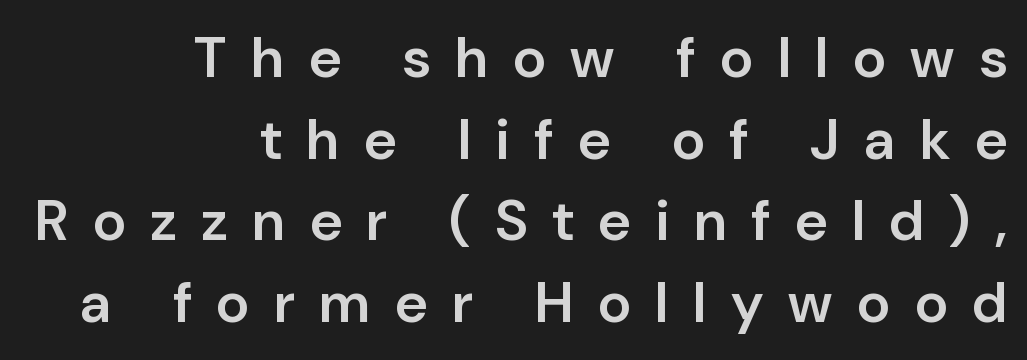
Q: Is the text bold? A: Semi-bold.
Q: Is the text italic (slanted)? A: No, it is upright.
Q: Is the typeface a serif or a sans-serif typeface? A: Sans-serif.
Q: Is the text underlined? A: No.
Q: How is the paragraph aligned? A: Right-aligned.
Q: Is the spacing between letters normal or unusually wide? A: Unusually wide.
Q: Is the spacing between lines tight, normal or loose? A: Normal.
Q: Width (condensed, normal, or wide)? A: Normal.
Q: Stroke contrast? A: Low.
Q: x-height? A: Medium.
Q: Monospaced? A: No.
